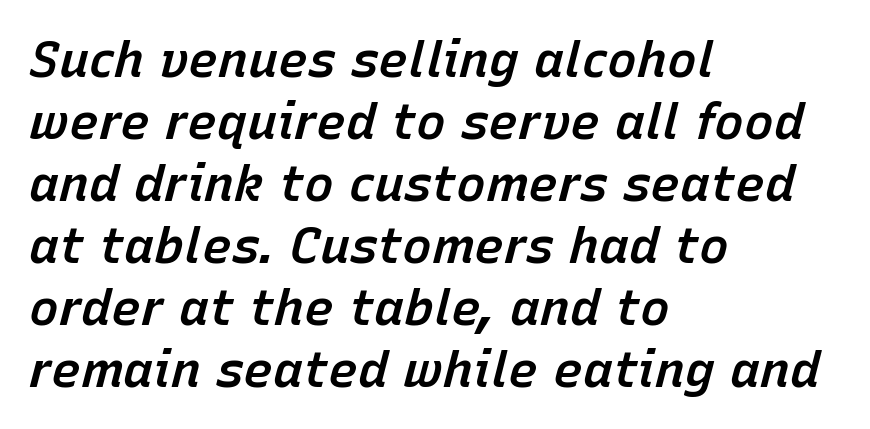
The image shows 50 px semibold type, italic (leaning right); set left-aligned, line spacing 1.24x, normal letter spacing, not underlined; low stroke contrast and a medium x-height.
